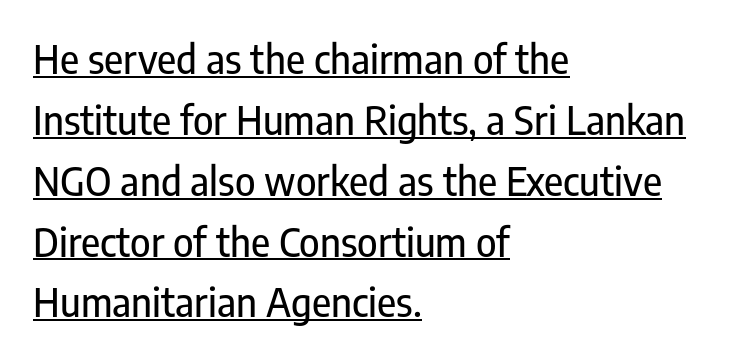
The image shows 39 px condensed sans-serif type, upright; set left-aligned, normal line spacing (1.56x), normal letter spacing, underlined; low stroke contrast and a medium x-height.
